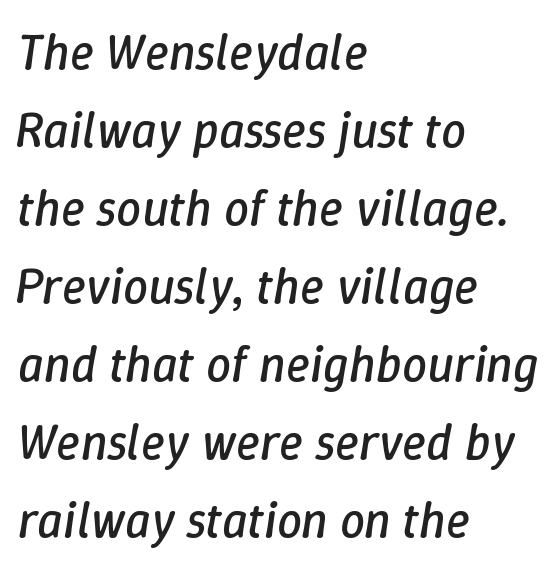
The image shows 50 px regular-weight type, italic (leaning right); set left-aligned, normal line spacing (1.56x), normal letter spacing, not underlined; low stroke contrast and a medium x-height.
